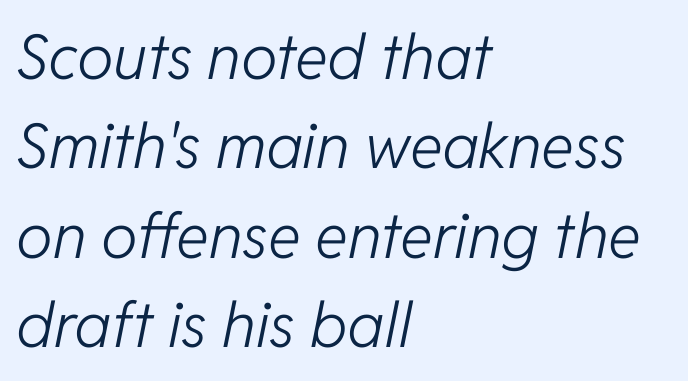
{"italic": "yes", "lean": "right", "slant_degrees": 11, "bold": "no", "weight": "light", "width": "normal", "stroke_contrast": "low", "x_height": "medium", "monospaced": "no", "underline": "no", "align": "left", "line_spacing": "normal", "line_spacing_ratio": 1.44, "letter_spacing": "normal", "letter_spacing_em": 0.0, "glyph_px": 62}
